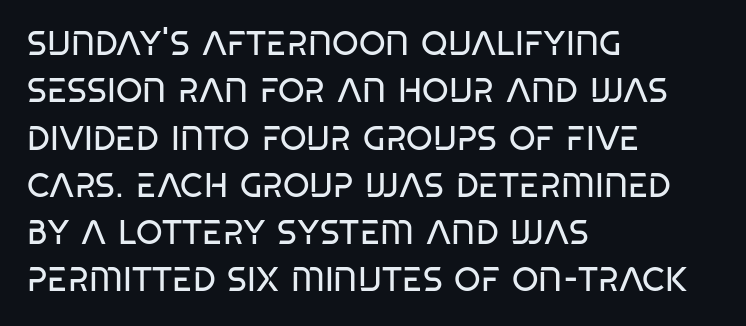
{"serif": "no", "italic": "no", "bold": "no", "weight": "regular", "width": "condensed", "stroke_contrast": "low", "x_height": "large", "monospaced": "no", "underline": "no", "align": "left", "line_spacing": "normal", "line_spacing_ratio": 1.39, "letter_spacing": "normal", "letter_spacing_em": 0.0, "glyph_px": 34}
